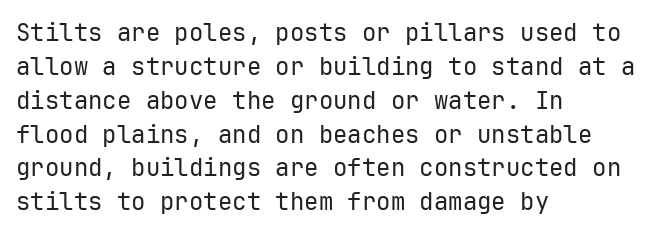
The image shows 24 px text type, upright; set left-aligned, normal line spacing (1.41x), normal letter spacing, not underlined.
